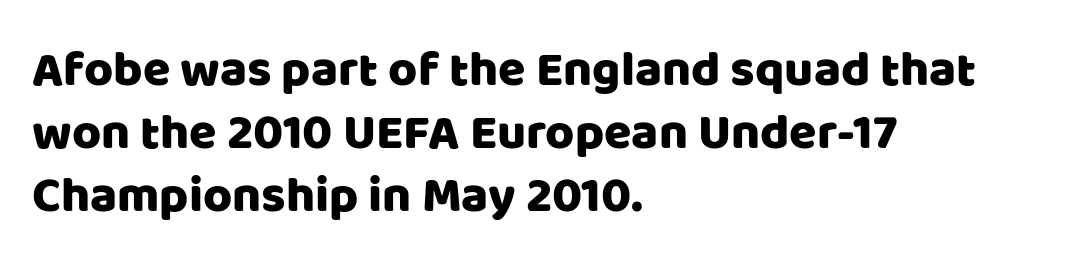
The setting favours the left margin, as ordinary paragraphs usually do. The rendering uses natural spacing where letterforms have individual widths. The line texture is even and compact thanks to regular tracking. Ordinary non-slanted type is in use.
